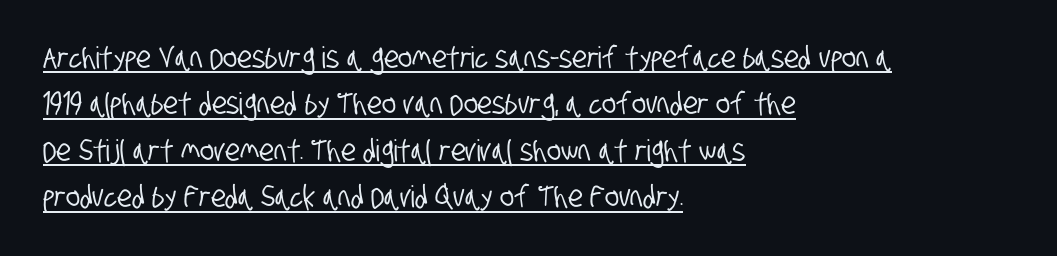
This rendering features underlined lettering. Quick note: interline space is typical. The lines in this sample share a left origin and differ only in where they stop. Tracking value appears to be zero — textbook default spacing.
